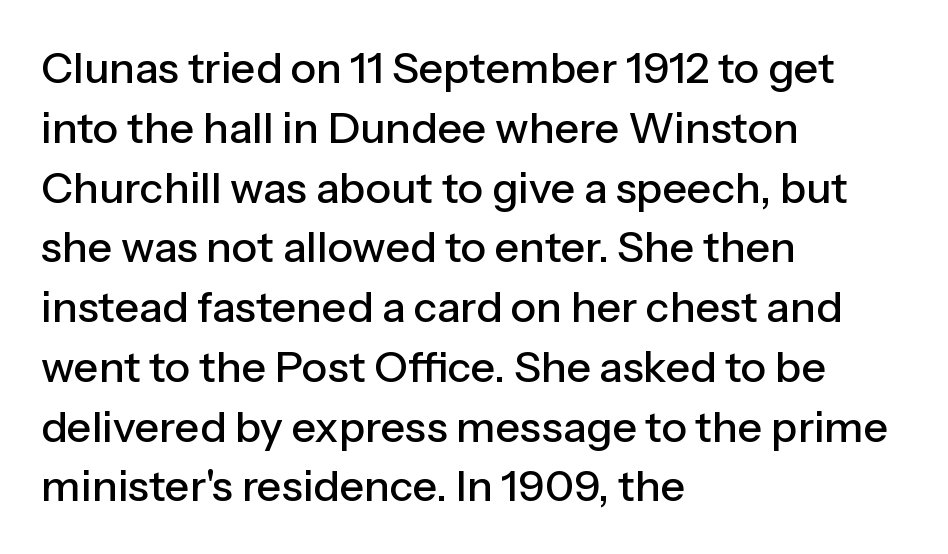
The image shows 43 px sans-serif type, upright; set left-aligned, normal line spacing (1.39x), normal letter spacing, not underlined; low stroke contrast and a medium x-height.
